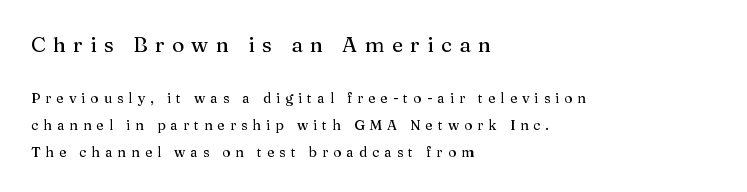
Q: Is the text italic (slanted)? A: No, it is upright.
Q: Is the text underlined? A: No.
Q: How is the paragraph aligned? A: Left-aligned.
Q: Is the spacing between letters normal or unusually wide? A: Unusually wide.
Q: Is the spacing between lines tight, normal or loose? A: Loose.
Q: Which block of text is set in a larger size, the first (top) or the second (bottom)? A: The first (top) one.
